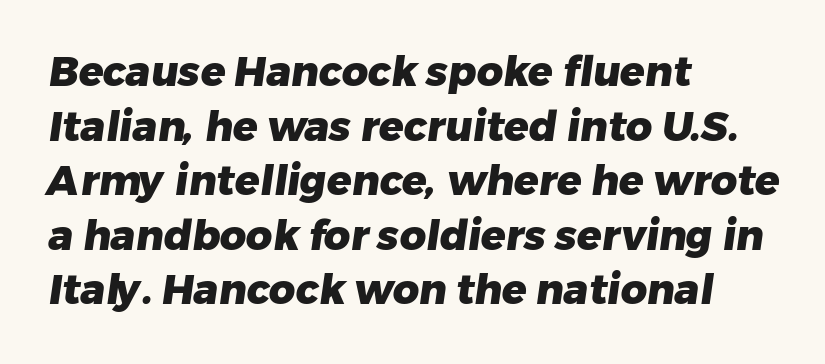
{"serif": "no", "bold": "yes", "weight": "heavy", "width": "normal", "stroke_contrast": "low", "x_height": "medium", "monospaced": "no", "underline": "no", "align": "left", "line_spacing": "normal", "line_spacing_ratio": 1.33, "letter_spacing": "normal", "letter_spacing_em": 0.0, "glyph_px": 41}
